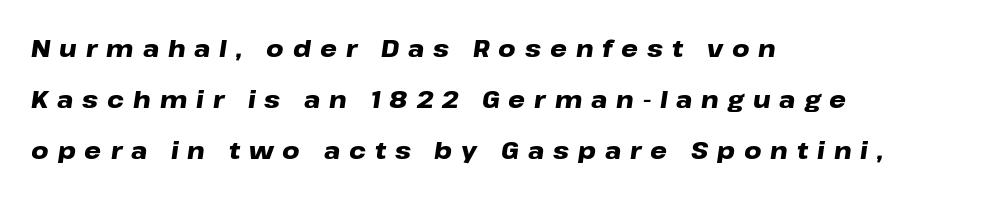
{"italic": "yes", "lean": "right", "slant_degrees": 8, "bold": "yes", "underline": "no", "align": "left", "line_spacing": "loose", "line_spacing_ratio": 2.13, "letter_spacing": "wide", "letter_spacing_em": 0.37, "glyph_px": 24}
